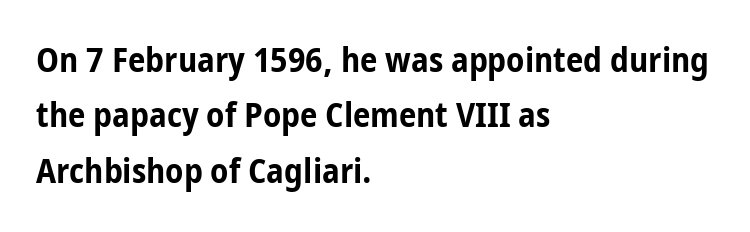
Underlining? Definitely not there. The rendering anchors every line to the left-hand side. Look at the tracking — it's just the regular setting, nothing added. What kind of face is this? One without serifs — a sans. The passage shown is typed in a proportional face where columns would drift. Strong, thick strokes mark this as bold type.
